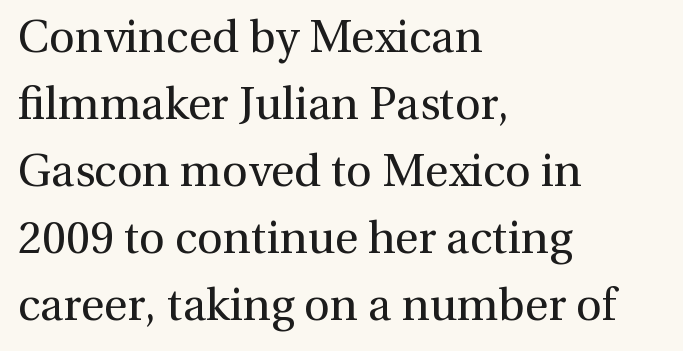
Quick note: interline space is typical. Underlining? Definitely not there. Posture: straight, roman, zero tilt. The rendering uses natural spacing where letterforms have individual widths. No letter is thick-stroked: the sample isn't bold. The rag falls on the right side of this text block.
